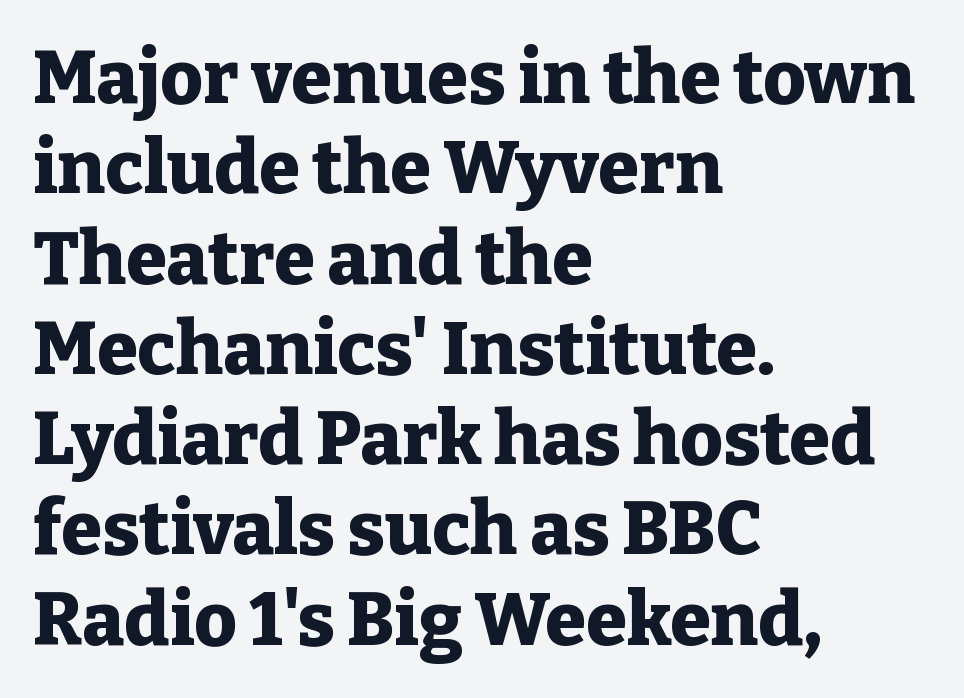
The image shows 74 px heavy serif type, upright; set left-aligned, line spacing 1.22x, normal letter spacing, not underlined; low stroke contrast and a medium x-height.
